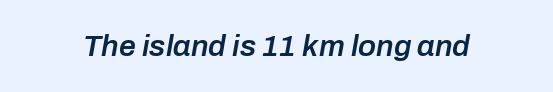
Q: Is the text bold? A: Semi-bold.
Q: Is the text italic (slanted)? A: Yes, it leans right by about 10 degrees.
Q: Is the text underlined? A: No.
Q: Is the spacing between letters normal or unusually wide? A: Normal.
Q: Width (condensed, normal, or wide)? A: Normal.
Q: Stroke contrast? A: Low.
Q: x-height? A: Medium.
Q: Monospaced? A: No.
